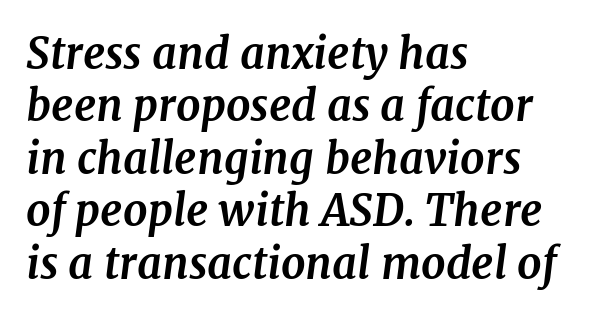
The image shows 43 px bold serif type, italic (leaning right); set left-aligned, line spacing 1.22x, normal letter spacing, not underlined; medium stroke contrast and a medium x-height.
